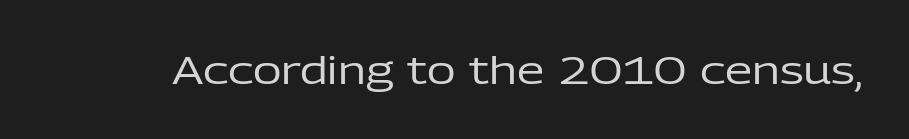
A typesetter would mark this as roman, not italic. The glyphs are unaccompanied by any horizontal stroke below them. The weight tops out at a normal text grade. Here the glyphs are tracked normally, forming tight word shapes. Letterform terminals end flat and unadorned throughout the passage.
